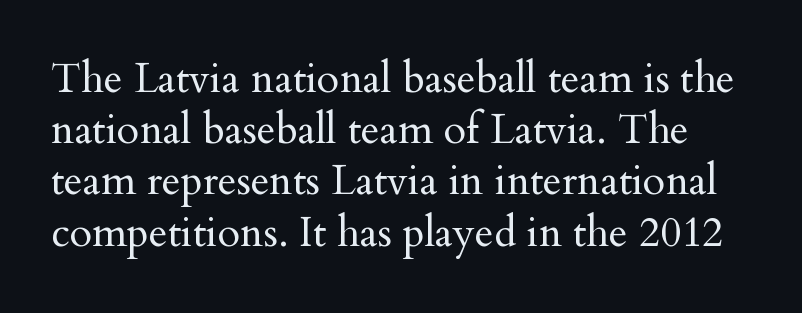
Q: Is the text bold? A: No.
Q: Is the text italic (slanted)? A: No, it is upright.
Q: Is the typeface a serif or a sans-serif typeface? A: Serif.
Q: Is the text underlined? A: No.
Q: Is the spacing between letters normal or unusually wide? A: Normal.
Q: Is the spacing between lines tight, normal or loose? A: Normal.
Q: Width (condensed, normal, or wide)? A: Normal.
Q: Stroke contrast? A: Medium.
Q: x-height? A: Small.
Q: Monospaced? A: No.
